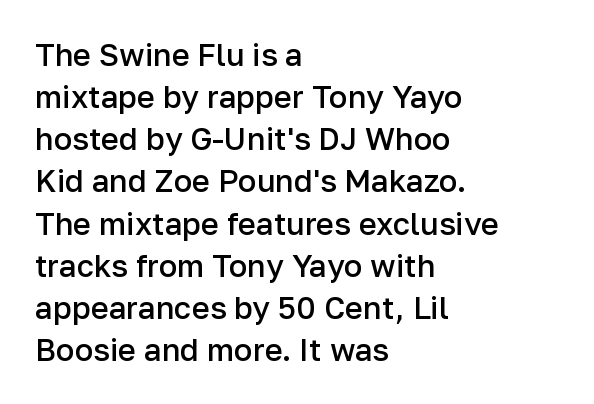
Leading: standard. The letters advance in unequal steps, a hallmark of proportional type. The sample has been set in demibold, a notch under bold. The font family rendered here belongs to the sans-serif group. Nope, not italic — everything's standing straight. Notice how the passage keeps a crisp vertical edge on the left only.
